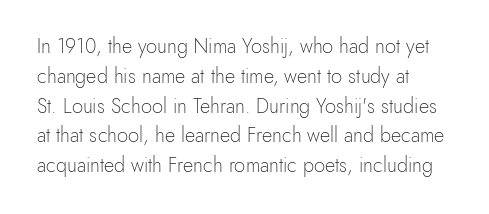
The image shows 20 px text type, upright; set left-aligned, normal line spacing (1.49x), normal letter spacing, not underlined.
